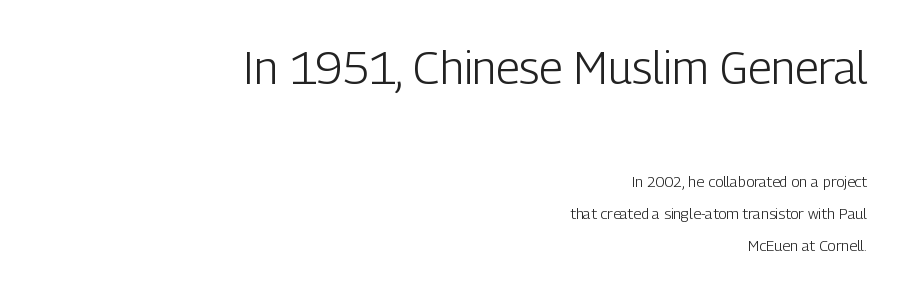
The image shows 45 px light, condensed sans-serif type, upright; set right-aligned, loose line spacing (2.14x), normal letter spacing, not underlined; the first (top) block is 3.0x larger; low stroke contrast and a medium x-height.
